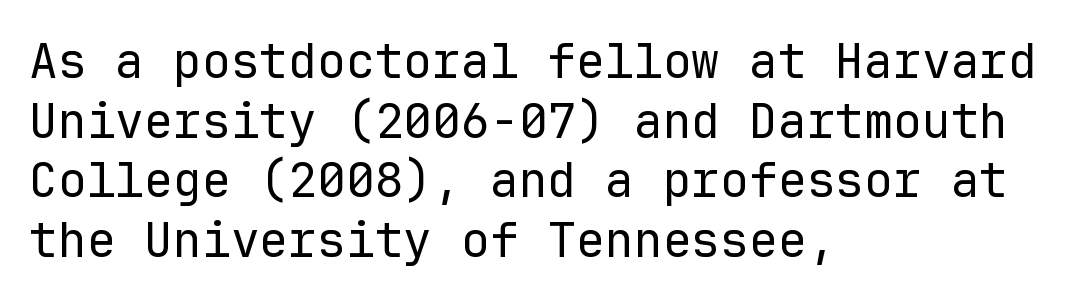
Q: Is the text bold? A: No.
Q: Is the text italic (slanted)? A: No, it is upright.
Q: Is the typeface a serif or a sans-serif typeface? A: Sans-serif.
Q: Is the text underlined? A: No.
Q: How is the paragraph aligned? A: Left-aligned.
Q: Is the spacing between letters normal or unusually wide? A: Normal.
Q: Width (condensed, normal, or wide)? A: Normal.
Q: Stroke contrast? A: Low.
Q: x-height? A: Medium.
Q: Monospaced? A: Yes.
